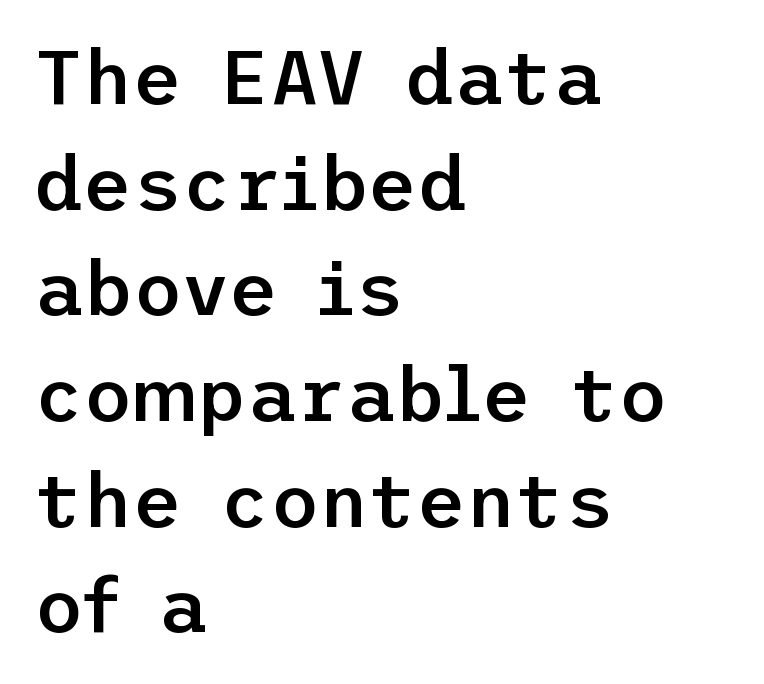
{"serif": "no", "italic": "no", "bold": "semi", "weight": "semibold", "width": "normal", "stroke_contrast": "low", "x_height": "medium", "underline": "no", "align": "left", "line_spacing": "normal", "line_spacing_ratio": 1.39, "letter_spacing": "normal", "letter_spacing_em": 0.0, "glyph_px": 76}
